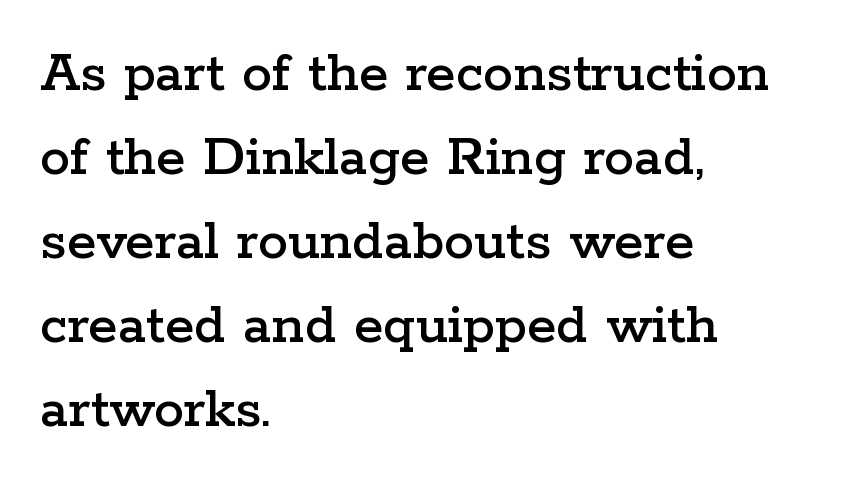
{"serif": "yes", "italic": "no", "width": "wide", "stroke_contrast": "low", "x_height": "medium", "monospaced": "no", "underline": "no", "align": "left", "line_spacing": "normal", "line_spacing_ratio": 1.4, "letter_spacing": "normal", "letter_spacing_em": 0.0, "glyph_px": 60}
